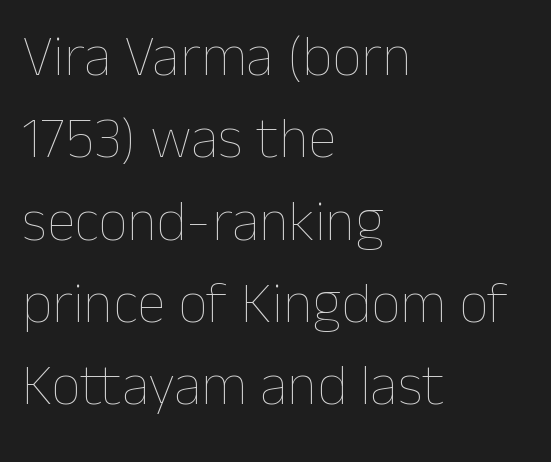
The image shows 58 px thin type, upright; set left-aligned, normal line spacing (1.42x), normal letter spacing, not underlined; low stroke contrast and a medium x-height.
